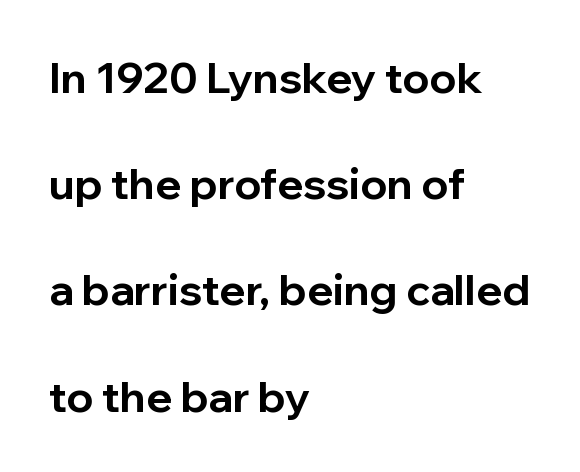
{"serif": "no", "italic": "no", "bold": "yes", "weight": "bold", "width": "normal", "stroke_contrast": "low", "x_height": "medium", "monospaced": "no", "underline": "no", "align": "left", "line_spacing": "loose", "line_spacing_ratio": 2.47, "letter_spacing": "normal", "letter_spacing_em": 0.0, "glyph_px": 43}
